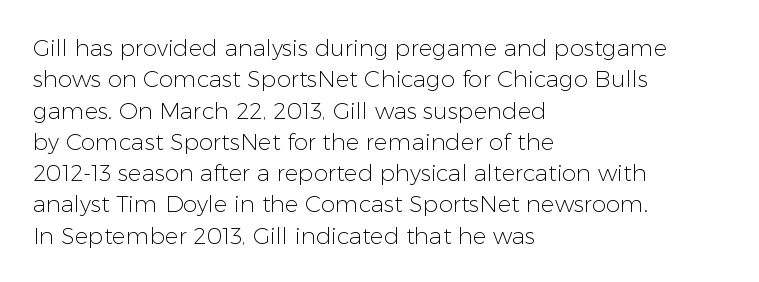
Q: Is the text bold? A: No.
Q: Is the text italic (slanted)? A: No, it is upright.
Q: Is the text underlined? A: No.
Q: How is the paragraph aligned? A: Left-aligned.
Q: Is the spacing between letters normal or unusually wide? A: Normal.
Q: Is the spacing between lines tight, normal or loose? A: Normal.
